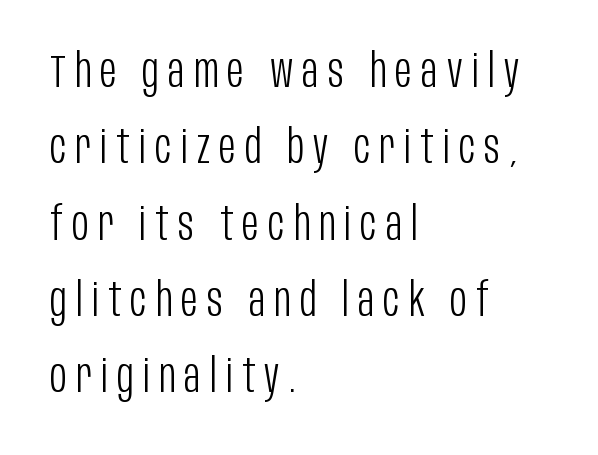
Someone cranked the tracking dial way up on this one. The compositor pushed each line to the left boundary. Classification — sans serif. Each row of text sits above clean, open space. No extra ink here — the face is not bold. You could not count columns in this text — the font is proportionally spaced.
